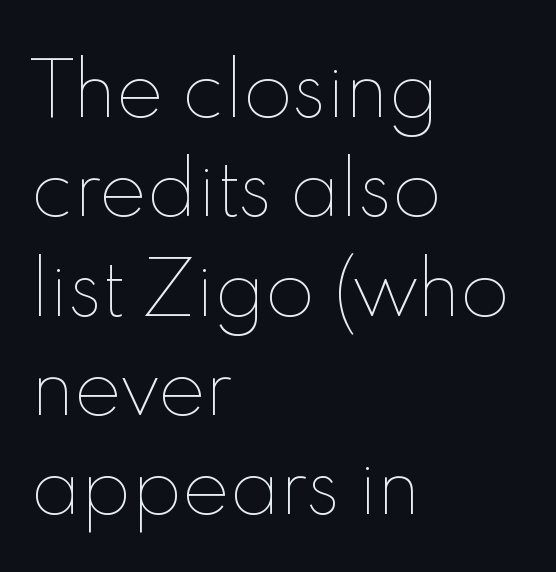
Q: Is the text bold? A: No.
Q: Is the text italic (slanted)? A: No, it is upright.
Q: Is the text underlined? A: No.
Q: How is the paragraph aligned? A: Left-aligned.
Q: Is the spacing between letters normal or unusually wide? A: Normal.
Q: Is the spacing between lines tight, normal or loose? A: Normal.
Q: Width (condensed, normal, or wide)? A: Normal.
Q: x-height? A: Small.
Q: Monospaced? A: No.
